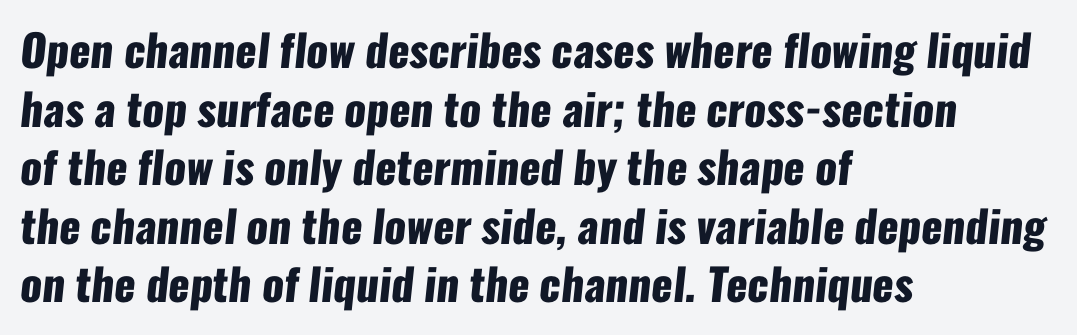
Here the designer chose a conventional face with non-uniform glyph widths. Is this a sans? Yes — the strokes have no serifs. Every letter is thick-stroked: bold, no question. Quick note: interline space is typical. Inter-character spacing is left at the font's built-in metrics. No word sits above an underline.
